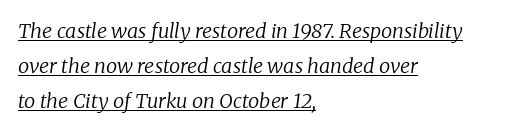
{"italic": "yes", "lean": "right", "slant_degrees": 8, "bold": "no", "underline": "yes", "align": "left", "line_spacing_ratio": 1.74, "letter_spacing": "normal", "letter_spacing_em": 0.0, "glyph_px": 20}
